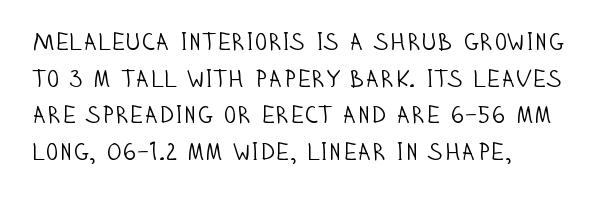
Q: Is the text bold? A: No.
Q: Is the text italic (slanted)? A: No, it is upright.
Q: Is the text underlined? A: No.
Q: How is the paragraph aligned? A: Left-aligned.
Q: Is the spacing between letters normal or unusually wide? A: Normal.
Q: Is the spacing between lines tight, normal or loose? A: Normal.
